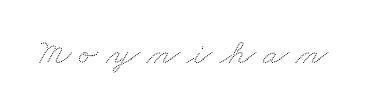
{"width": "wide", "stroke_contrast": "low", "x_height": "small", "monospaced": "no", "underline": "no", "letter_spacing": "wide", "letter_spacing_em": 0.2, "glyph_px": 37}
